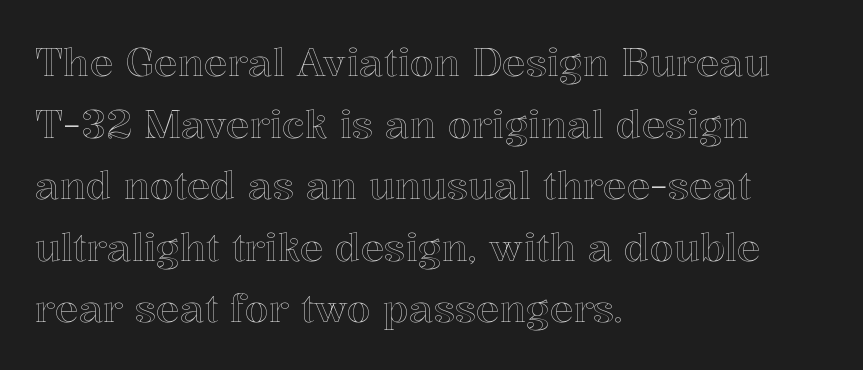
{"italic": "no", "width": "normal", "x_height": "medium", "monospaced": "no", "underline": "no", "align": "left", "line_spacing": "normal", "line_spacing_ratio": 1.58, "letter_spacing": "normal", "letter_spacing_em": 0.0, "glyph_px": 39}
